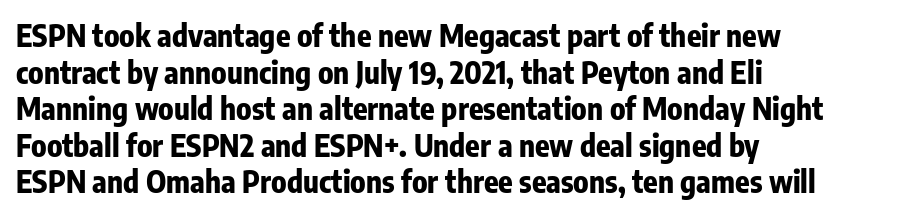
Rendered with straight, roman letterforms. Serif or sans? Sans — the stroke terminals are bare. You could not count columns in this text — the font is proportionally spaced. Glyph-to-glyph distance matches everyday printed text.
